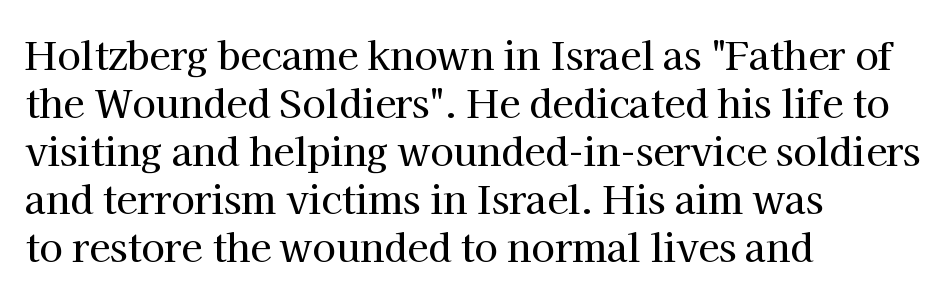
{"serif": "yes", "italic": "no", "width": "normal", "stroke_contrast": "high", "x_height": "medium", "monospaced": "no", "underline": "no", "align": "left", "line_spacing": "normal", "line_spacing_ratio": 1.26, "letter_spacing": "normal", "letter_spacing_em": 0.0, "glyph_px": 38}
